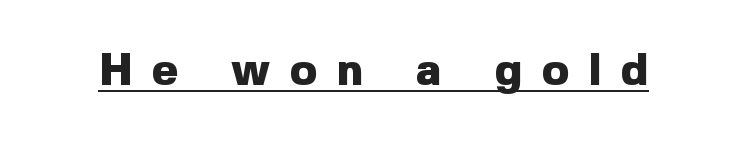
The image shows 45 px heavy sans-serif type, upright; set unusually wide letter spacing (+0.44 em), underlined; a medium x-height.
